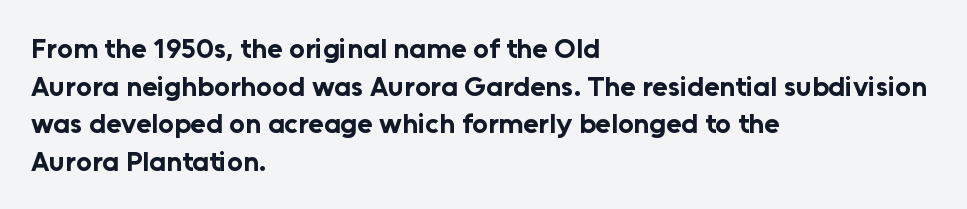
The image shows 28 px bold sans-serif type, upright; set left-aligned, normal line spacing (1.34x), normal letter spacing, not underlined; low stroke contrast and a medium x-height.
